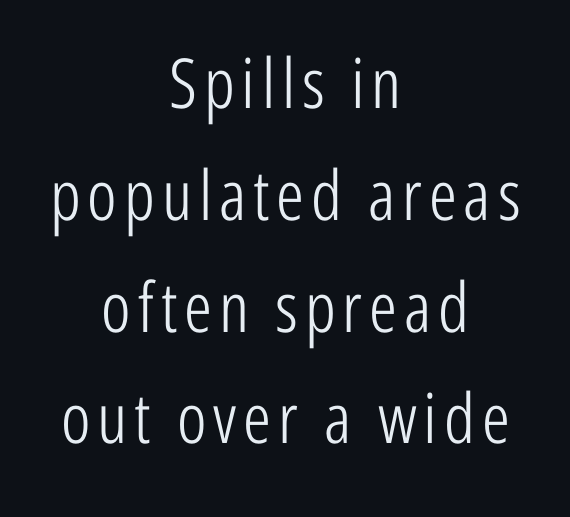
The image shows 69 px light, condensed sans-serif type, upright; set centered, normal line spacing (1.62x), not underlined; low stroke contrast and a medium x-height.
